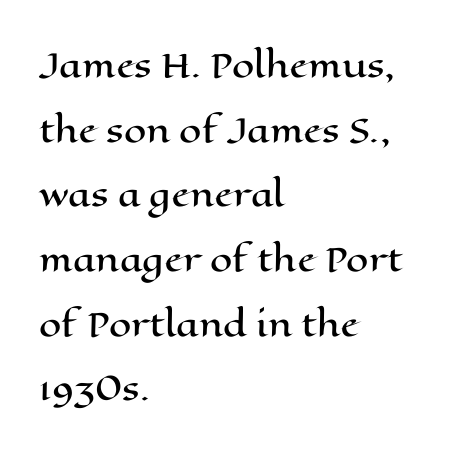
The image shows 32 px wide type, upright; set left-aligned, loose line spacing (2.02x), normal letter spacing, not underlined; high stroke contrast and a medium x-height.
